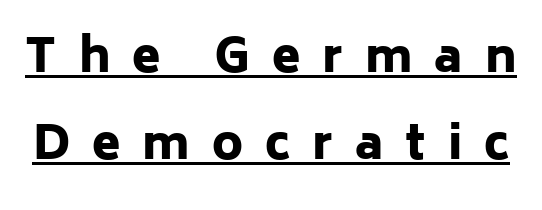
{"serif": "no", "italic": "no", "bold": "yes", "weight": "heavy", "width": "normal", "stroke_contrast": "low", "x_height": "medium", "monospaced": "no", "underline": "yes", "line_spacing_ratio": 1.89, "letter_spacing": "wide", "letter_spacing_em": 0.48, "glyph_px": 46}
